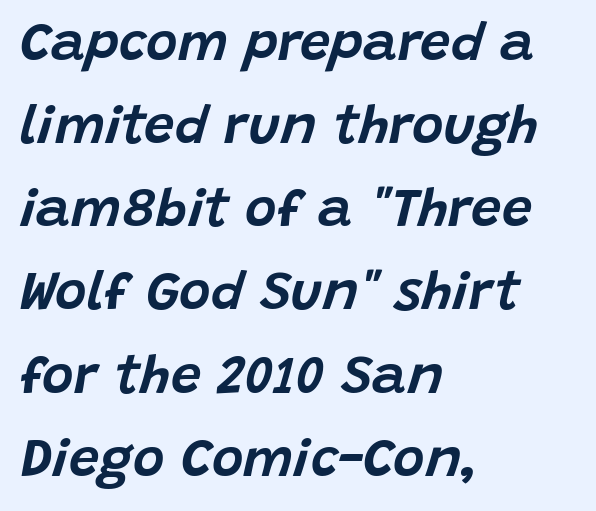
Q: Is the text italic (slanted)? A: Yes, it leans right by about 15 degrees.
Q: Is the text underlined? A: No.
Q: How is the paragraph aligned? A: Left-aligned.
Q: Is the spacing between letters normal or unusually wide? A: Normal.
Q: Is the spacing between lines tight, normal or loose? A: Normal.
Q: Width (condensed, normal, or wide)? A: Normal.
Q: Stroke contrast? A: Low.
Q: x-height? A: Large.
Q: Monospaced? A: No.
